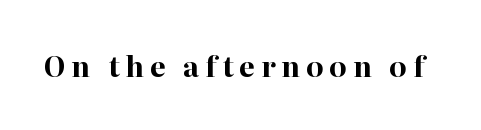
The font's upright variant was chosen for this text. Substantial extra tracking has been applied to these lines. Does the type have serifs? Yes, each stem ends in a small foot. You'd pick this weight for a headline — it's a proper bold. Each row of text sits above clean, open space.
